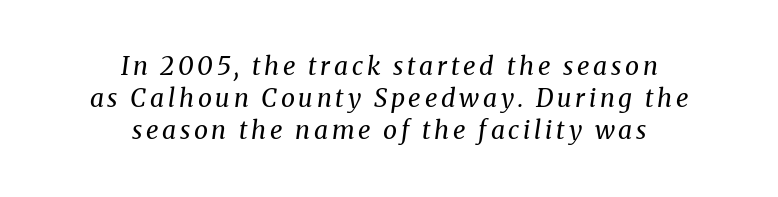
{"italic": "yes", "lean": "right", "slant_degrees": 8, "bold": "no", "underline": "no", "align": "center", "line_spacing": "normal", "line_spacing_ratio": 1.29, "glyph_px": 25}
